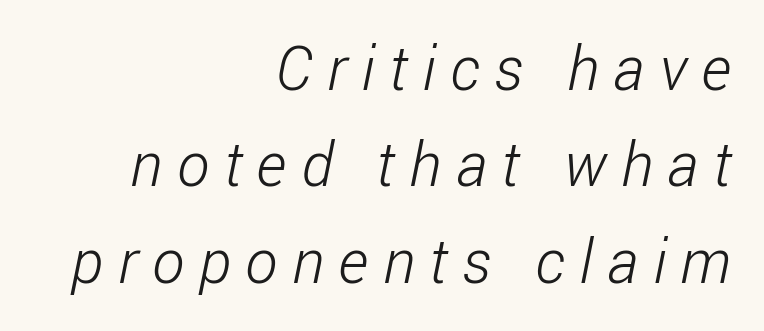
Q: Is the text bold? A: No.
Q: Is the typeface a serif or a sans-serif typeface? A: Sans-serif.
Q: Is the text underlined? A: No.
Q: How is the paragraph aligned? A: Right-aligned.
Q: Is the spacing between letters normal or unusually wide? A: Unusually wide.
Q: Is the spacing between lines tight, normal or loose? A: Normal.
Q: Width (condensed, normal, or wide)? A: Condensed.
Q: Stroke contrast? A: Low.
Q: x-height? A: Medium.
Q: Monospaced? A: No.
